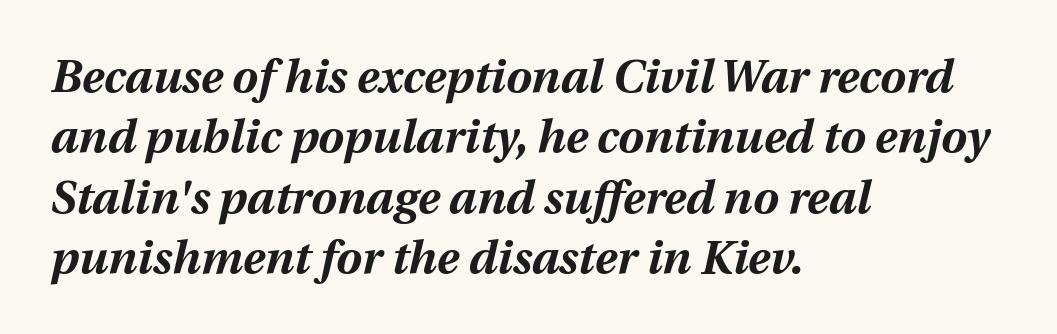
Q: Is the text bold? A: Yes.
Q: Is the text italic (slanted)? A: Yes, it leans right by about 12 degrees.
Q: Is the text underlined? A: No.
Q: How is the paragraph aligned? A: Left-aligned.
Q: Is the spacing between letters normal or unusually wide? A: Normal.
Q: Is the spacing between lines tight, normal or loose? A: Normal.
Q: Width (condensed, normal, or wide)? A: Normal.
Q: Stroke contrast? A: Medium.
Q: x-height? A: Medium.
Q: Monospaced? A: No.
